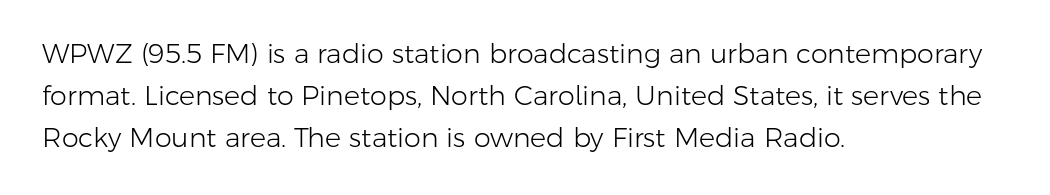
The image shows 27 px text type, upright; set left-aligned, normal line spacing (1.55x), normal letter spacing, not underlined.
